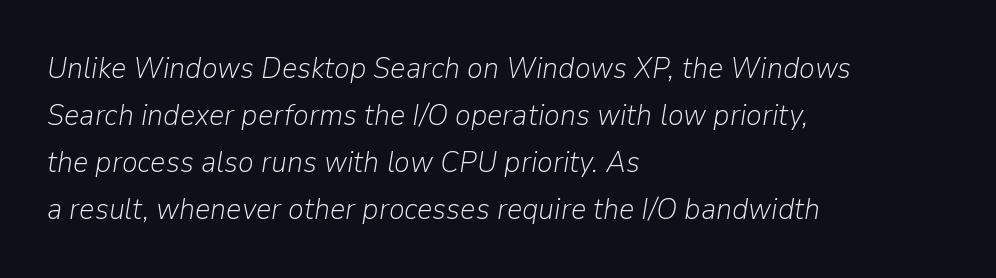
The image shows 30 px light type, italic (leaning right); set left-aligned, normal line spacing (1.57x), normal letter spacing, not underlined; low stroke contrast and a medium x-height.
